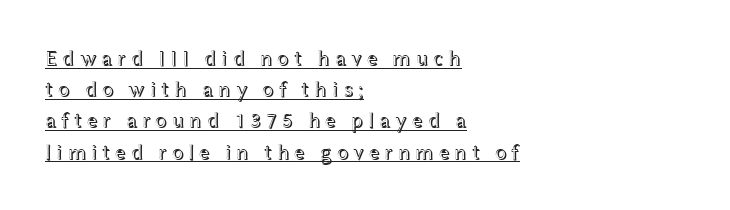
Q: Is the text italic (slanted)? A: No, it is upright.
Q: Is the text underlined? A: Yes.
Q: How is the paragraph aligned? A: Left-aligned.
Q: Is the spacing between letters normal or unusually wide? A: Unusually wide.
Q: Is the spacing between lines tight, normal or loose? A: Normal.
